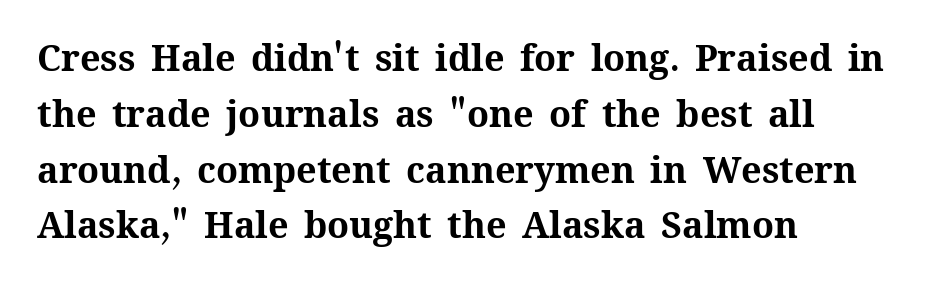
{"italic": "no", "bold": "yes", "weight": "bold", "width": "normal", "stroke_contrast": "medium", "x_height": "medium", "monospaced": "no", "underline": "no", "align": "left", "line_spacing": "normal", "line_spacing_ratio": 1.55, "letter_spacing": "normal", "letter_spacing_em": 0.0, "glyph_px": 36}
